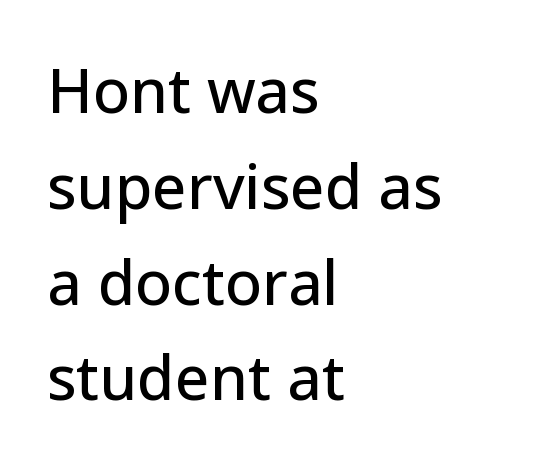
Q: Is the text italic (slanted)? A: No, it is upright.
Q: Is the typeface a serif or a sans-serif typeface? A: Sans-serif.
Q: Is the text underlined? A: No.
Q: How is the paragraph aligned? A: Left-aligned.
Q: Is the spacing between letters normal or unusually wide? A: Normal.
Q: Is the spacing between lines tight, normal or loose? A: Normal.
Q: Width (condensed, normal, or wide)? A: Normal.
Q: Stroke contrast? A: Low.
Q: x-height? A: Medium.
Q: Monospaced? A: No.
